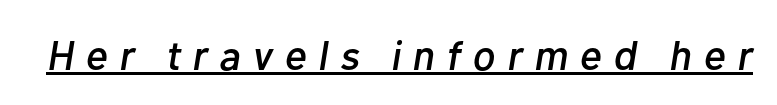
{"italic": "yes", "lean": "right", "slant_degrees": 10, "width": "normal", "stroke_contrast": "low", "x_height": "medium", "monospaced": "no", "underline": "yes", "letter_spacing": "wide", "letter_spacing_em": 0.28, "glyph_px": 42}
